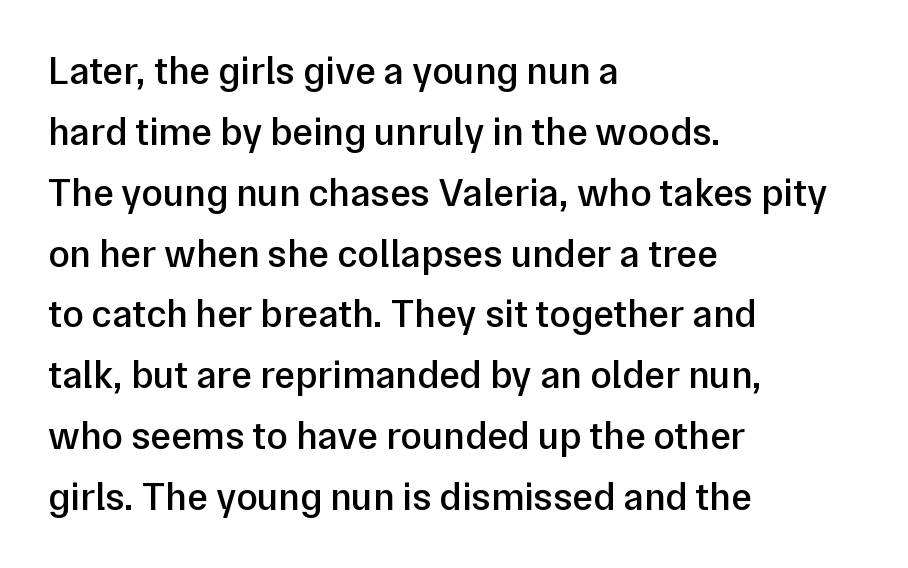
The image shows 39 px semibold sans-serif type, upright; set left-aligned, normal line spacing (1.56x), normal letter spacing, not underlined; low stroke contrast and a medium x-height.
